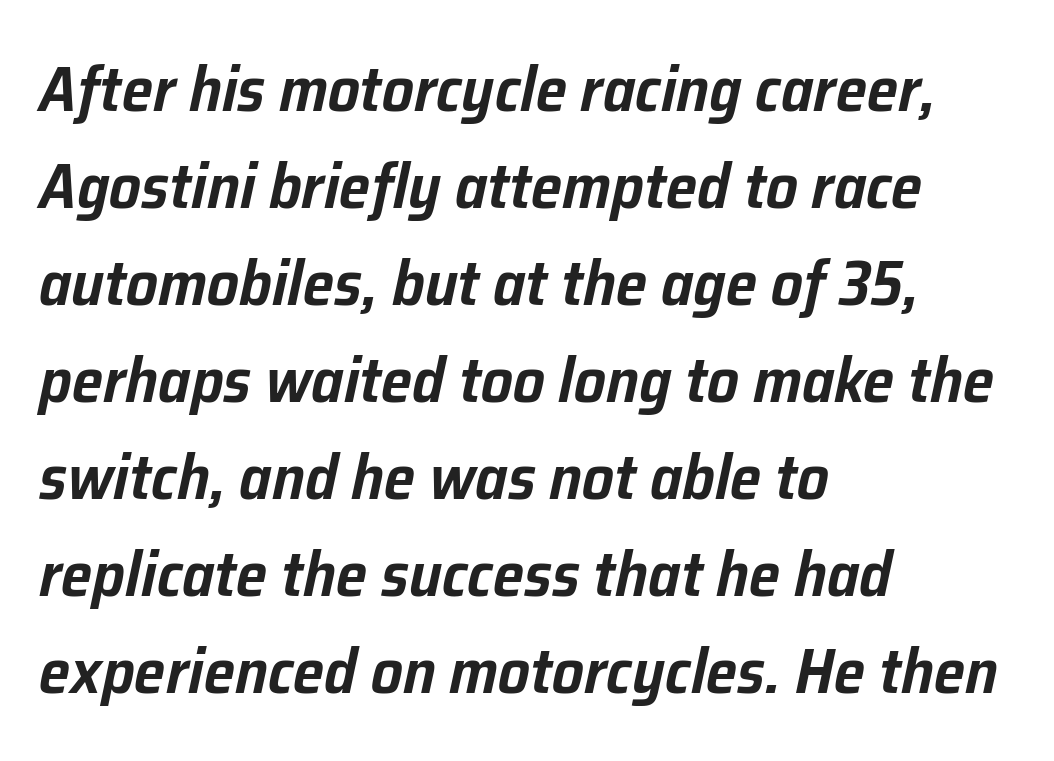
Q: Is the text italic (slanted)? A: Yes, it leans right by about 12 degrees.
Q: Is the text underlined? A: No.
Q: How is the paragraph aligned? A: Left-aligned.
Q: Is the spacing between letters normal or unusually wide? A: Normal.
Q: Is the spacing between lines tight, normal or loose? A: Normal.
Q: Width (condensed, normal, or wide)? A: Normal.
Q: Stroke contrast? A: Low.
Q: x-height? A: Medium.
Q: Monospaced? A: No.
